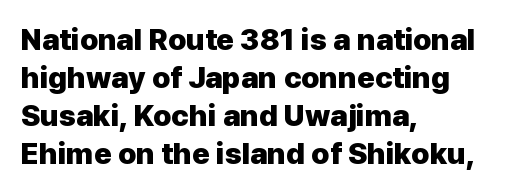
Q: Is the text bold? A: Yes.
Q: Is the text italic (slanted)? A: No, it is upright.
Q: Is the typeface a serif or a sans-serif typeface? A: Sans-serif.
Q: Is the text underlined? A: No.
Q: How is the paragraph aligned? A: Left-aligned.
Q: Is the spacing between letters normal or unusually wide? A: Normal.
Q: Is the spacing between lines tight, normal or loose? A: Normal.
Q: Width (condensed, normal, or wide)? A: Normal.
Q: Stroke contrast? A: Low.
Q: x-height? A: Medium.
Q: Monospaced? A: No.
